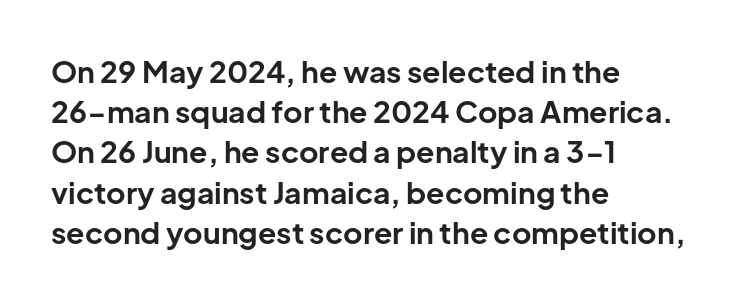
The typesetter chose a ragged-right arrangement here. You'd pick this weight for a headline — it's a proper bold. Decoration check: the copy has no underline. In terms of leading, this rendering sits right in the middle. The letters sit at their default tracking, neither squeezed nor spread. Proportional: the letters do not fall into vertical columns.
